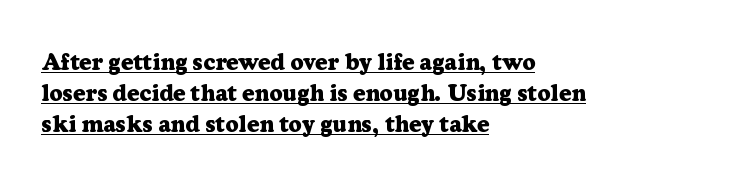
{"italic": "no", "bold": "yes", "underline": "yes", "align": "left", "line_spacing": "normal", "line_spacing_ratio": 1.35, "letter_spacing": "normal", "letter_spacing_em": 0.0, "glyph_px": 23}
